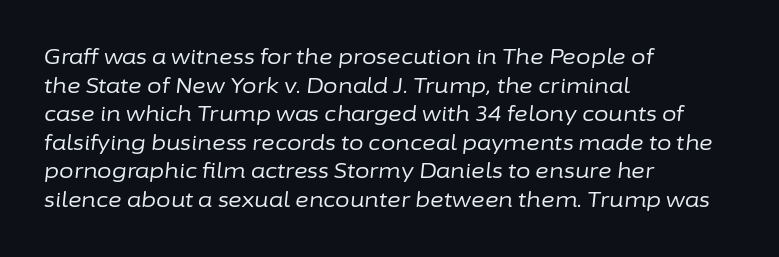
{"italic": "yes", "lean": "right", "slant_degrees": 6, "bold": "no", "underline": "no", "align": "left", "line_spacing": "normal", "line_spacing_ratio": 1.36, "letter_spacing": "normal", "letter_spacing_em": 0.0, "glyph_px": 21}
